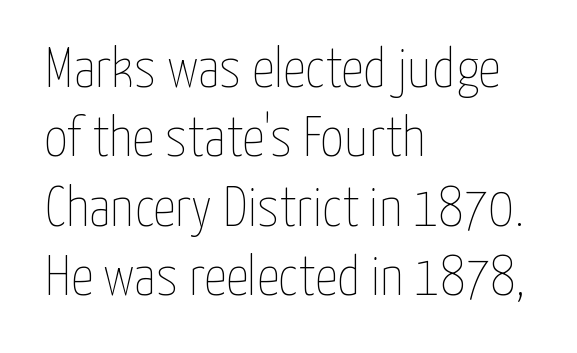
The image shows 56 px thin, condensed type, upright; set left-aligned, line spacing 1.24x, normal letter spacing, not underlined; low stroke contrast and a medium x-height.
